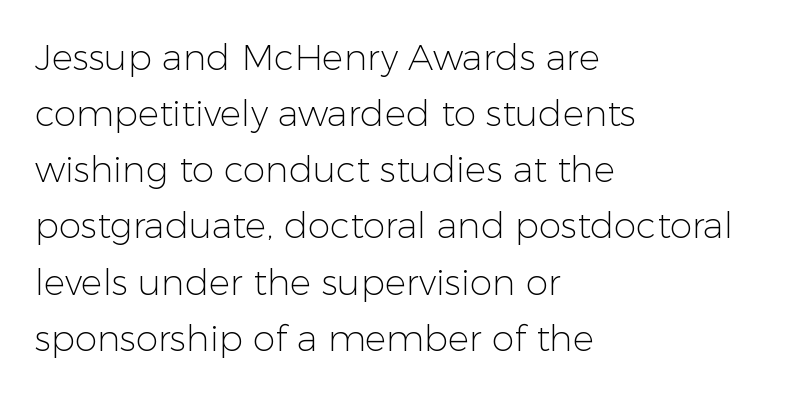
Q: Is the text bold? A: No.
Q: Is the text italic (slanted)? A: No, it is upright.
Q: Is the typeface a serif or a sans-serif typeface? A: Sans-serif.
Q: Is the text underlined? A: No.
Q: How is the paragraph aligned? A: Left-aligned.
Q: Is the spacing between letters normal or unusually wide? A: Normal.
Q: Is the spacing between lines tight, normal or loose? A: Normal.
Q: Width (condensed, normal, or wide)? A: Normal.
Q: Stroke contrast? A: Low.
Q: x-height? A: Medium.
Q: Monospaced? A: No.
